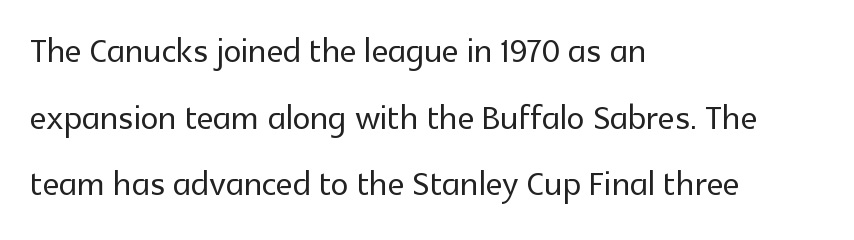
Q: Is the text italic (slanted)? A: No, it is upright.
Q: Is the typeface a serif or a sans-serif typeface? A: Sans-serif.
Q: Is the text underlined? A: No.
Q: How is the paragraph aligned? A: Left-aligned.
Q: Is the spacing between letters normal or unusually wide? A: Normal.
Q: Is the spacing between lines tight, normal or loose? A: Normal.
Q: Width (condensed, normal, or wide)? A: Normal.
Q: x-height? A: Medium.
Q: Monospaced? A: No.
